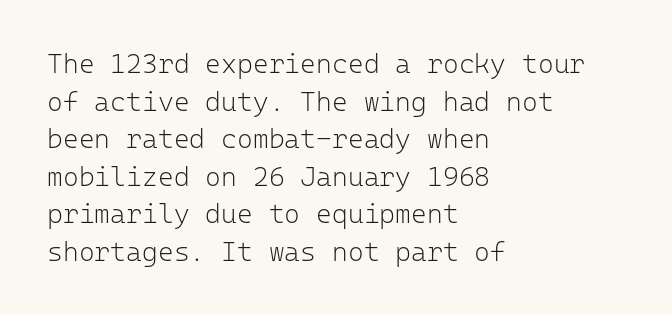
Notice how the stems are strictly vertical — no italics here. A bare baseline throughout the passage. Inter-character spacing is left at the font's built-in metrics. Vertical spacing — default. The ragged edge is on the right, which tells us the setting is flush left. The font sits on the lighter half of the weight spectrum, regular included.
